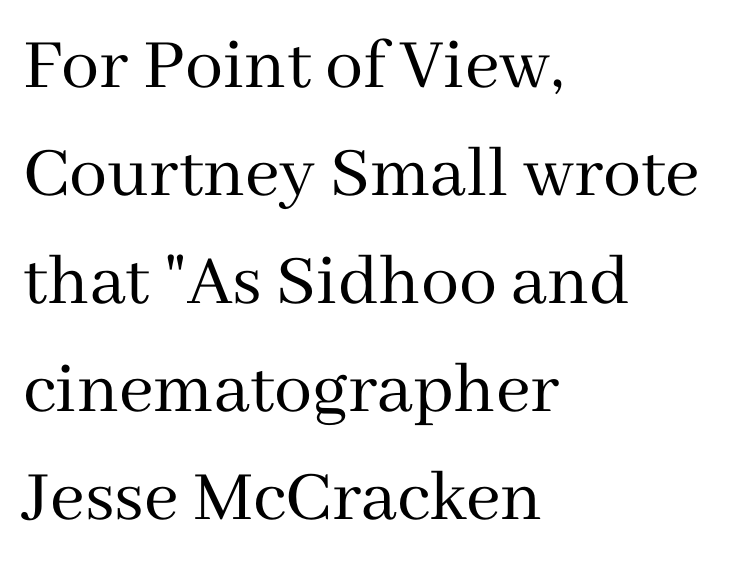
Q: Is the text bold? A: No.
Q: Is the text italic (slanted)? A: No, it is upright.
Q: Is the typeface a serif or a sans-serif typeface? A: Serif.
Q: Is the text underlined? A: No.
Q: How is the paragraph aligned? A: Left-aligned.
Q: Is the spacing between letters normal or unusually wide? A: Normal.
Q: Is the spacing between lines tight, normal or loose? A: Normal.
Q: Width (condensed, normal, or wide)? A: Normal.
Q: Stroke contrast? A: Medium.
Q: x-height? A: Medium.
Q: Monospaced? A: No.
